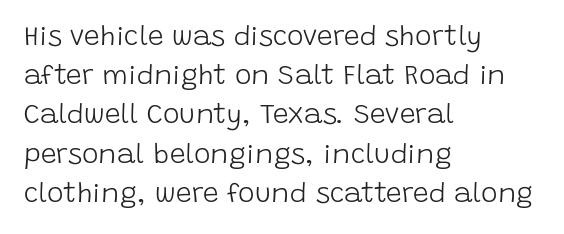
Q: Is the text bold? A: No.
Q: Is the text italic (slanted)? A: No, it is upright.
Q: Is the typeface a serif or a sans-serif typeface? A: Sans-serif.
Q: Is the text underlined? A: No.
Q: How is the paragraph aligned? A: Left-aligned.
Q: Is the spacing between letters normal or unusually wide? A: Normal.
Q: Is the spacing between lines tight, normal or loose? A: Normal.
Q: Width (condensed, normal, or wide)? A: Normal.
Q: Stroke contrast? A: Low.
Q: x-height? A: Large.
Q: Monospaced? A: No.
